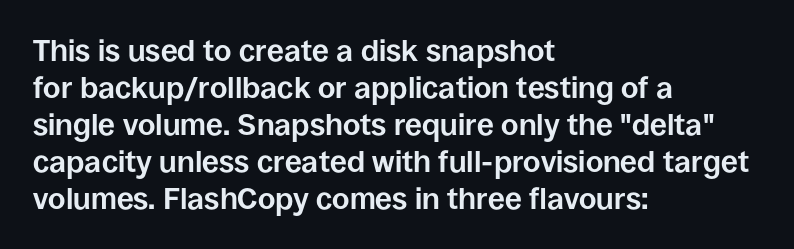
These lines are rendered in a variable-pitch font. Posture: straight, roman, zero tilt. Letter spacing: default. The paragraph has a hard left edge and a soft right edge. A bare baseline throughout the passage. Type style note: lacks serifs.
